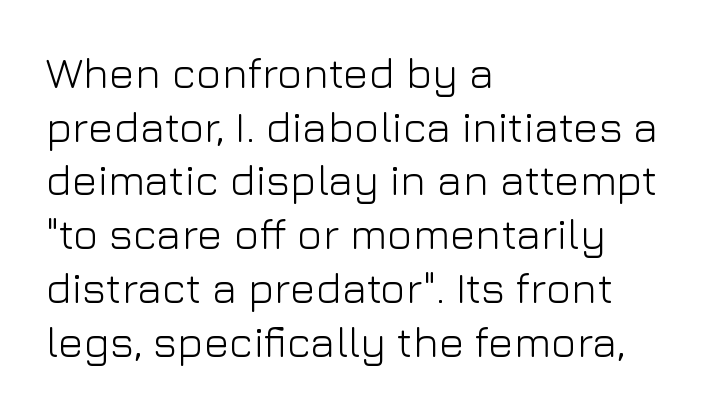
Q: Is the text bold? A: No.
Q: Is the text italic (slanted)? A: No, it is upright.
Q: Is the typeface a serif or a sans-serif typeface? A: Sans-serif.
Q: Is the text underlined? A: No.
Q: How is the paragraph aligned? A: Left-aligned.
Q: Is the spacing between letters normal or unusually wide? A: Normal.
Q: Is the spacing between lines tight, normal or loose? A: Normal.
Q: Width (condensed, normal, or wide)? A: Normal.
Q: Stroke contrast? A: Low.
Q: x-height? A: Medium.
Q: Monospaced? A: No.
